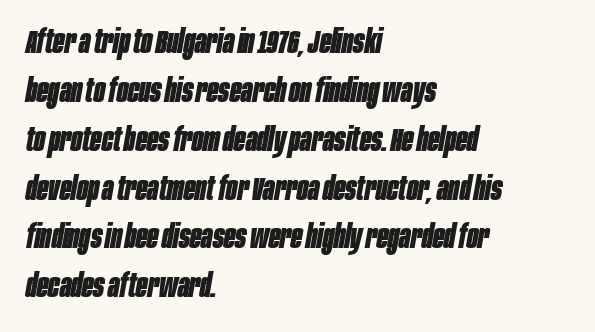
The image shows 33 px bold, condensed type, italic (leaning right); set left-aligned, normal line spacing (1.48x), normal letter spacing, not underlined; low stroke contrast and a large x-height.
